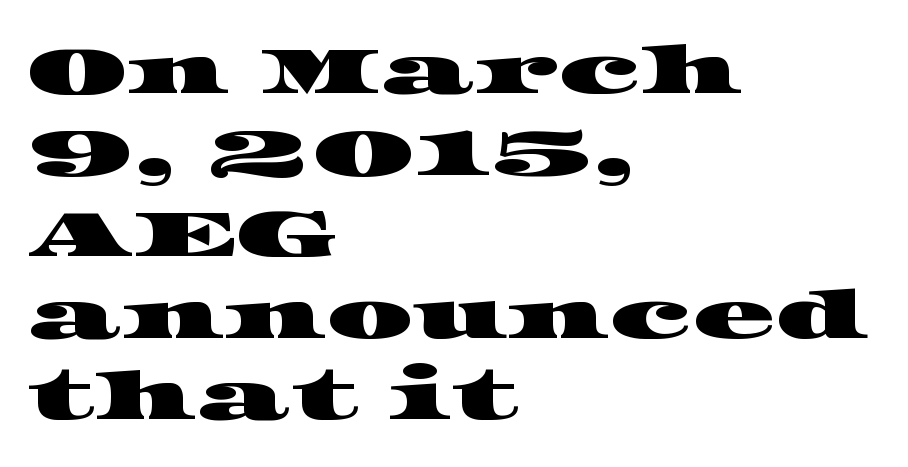
Q: Is the typeface a serif or a sans-serif typeface? A: Serif.
Q: Is the text underlined? A: No.
Q: How is the paragraph aligned? A: Left-aligned.
Q: Is the spacing between letters normal or unusually wide? A: Normal.
Q: Width (condensed, normal, or wide)? A: Wide.
Q: Stroke contrast? A: High.
Q: x-height? A: Large.
Q: Monospaced? A: No.
